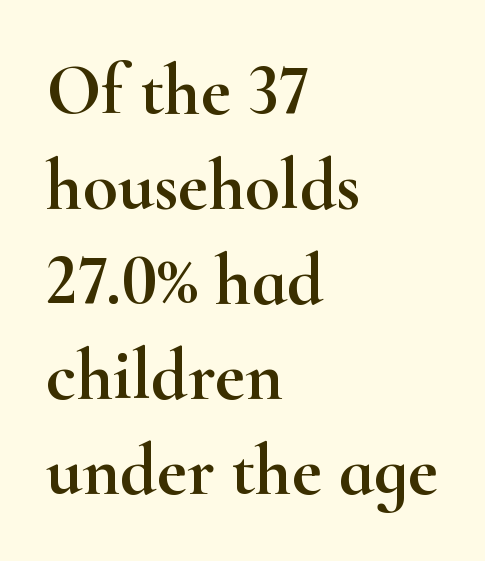
{"serif": "yes", "italic": "no", "width": "wide", "stroke_contrast": "high", "x_height": "small", "monospaced": "no", "underline": "no", "align": "left", "line_spacing": "normal", "line_spacing_ratio": 1.32, "letter_spacing": "normal", "letter_spacing_em": 0.0, "glyph_px": 72}
